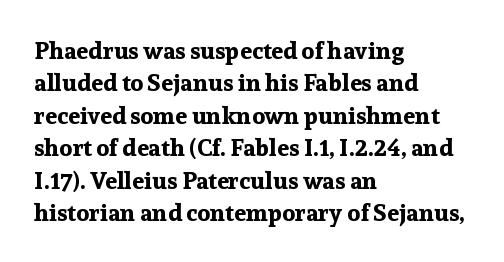
Whoever set this chose a conventional vertical rhythm. Emphasis by weight is at full strength: bold. The setting favours the left margin, as ordinary paragraphs usually do. Glance below the letters and you will spot only blank space. Rendered with straight, roman letterforms.
